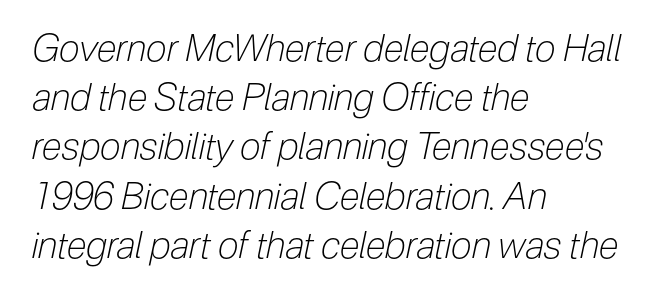
Is this a fixed-width face? No — the glyphs have proportional, varying widths. Letters have the restrained weight of plain body copy at most. Casual observation: everything's shoved over to the left. Inter-character spacing is left at the font's built-in metrics. There's an unmistakable incline to the writing here.
